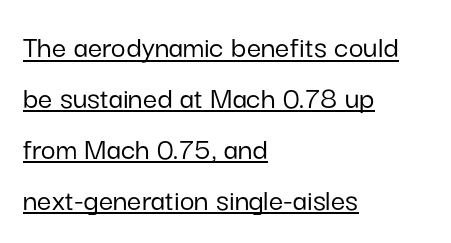
The image shows 32 px sans-serif type, upright; set left-aligned, normal line spacing (1.59x), normal letter spacing, underlined; low stroke contrast and a medium x-height.
